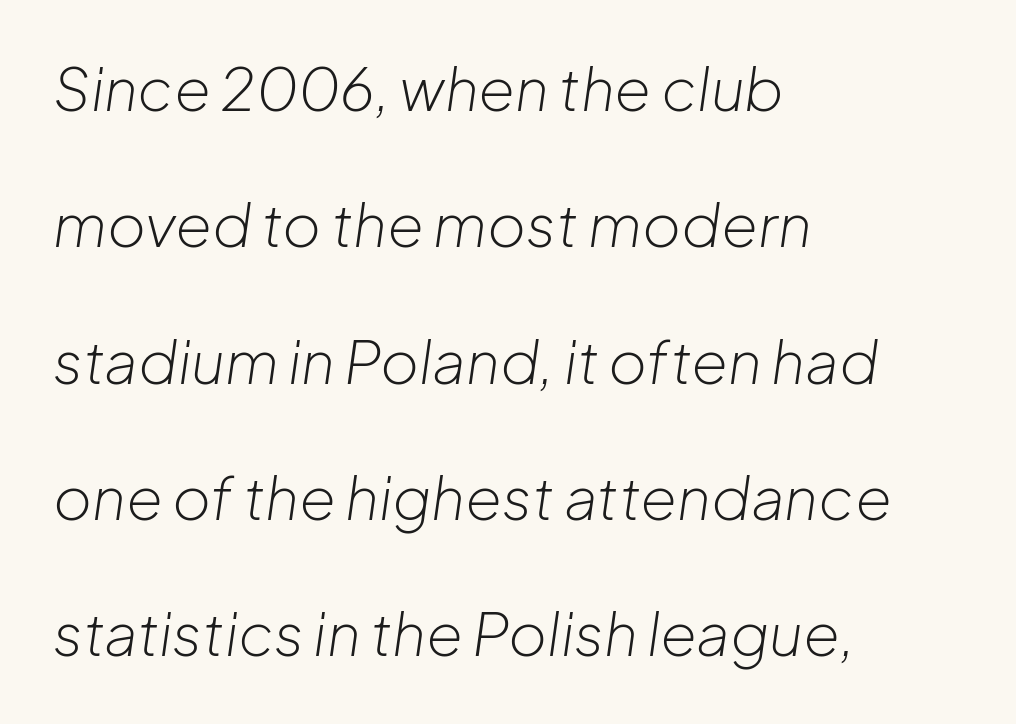
{"italic": "yes", "lean": "right", "slant_degrees": 8, "bold": "no", "weight": "light", "width": "normal", "stroke_contrast": "low", "x_height": "medium", "monospaced": "no", "underline": "no", "align": "left", "line_spacing": "loose", "line_spacing_ratio": 2.31, "letter_spacing": "normal", "letter_spacing_em": 0.0, "glyph_px": 59}
